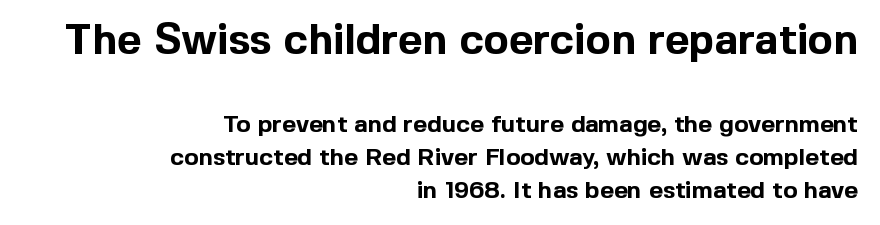
Look at the glyph heights: the upper group is clearly the bigger setting. The paragraph shown leans on its right margin. Decoration check: the copy has no underline. You can tell it's not italic because the verticals are truly vertical. Are there feet on the stems? There aren't — it's a sans. Pretty heavy lettering here — definitely bold.
